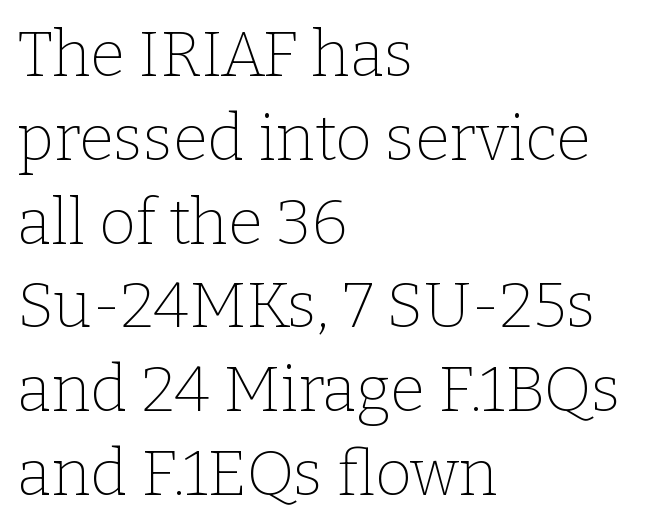
The image shows 63 px thin serif type, upright; set left-aligned, normal line spacing (1.33x), normal letter spacing, not underlined; low stroke contrast and a medium x-height.
